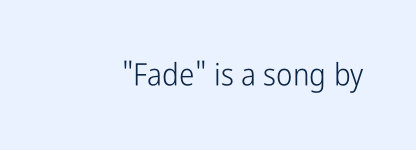
The image shows 31 px light, condensed sans-serif type, upright; set normal letter spacing, not underlined; low stroke contrast and a medium x-height.
